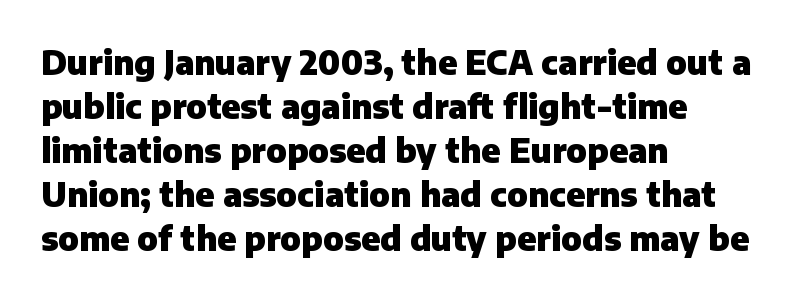
The image shows 33 px heavy sans-serif type, upright; set left-aligned, normal line spacing (1.33x), normal letter spacing, not underlined; low stroke contrast and a medium x-height.
